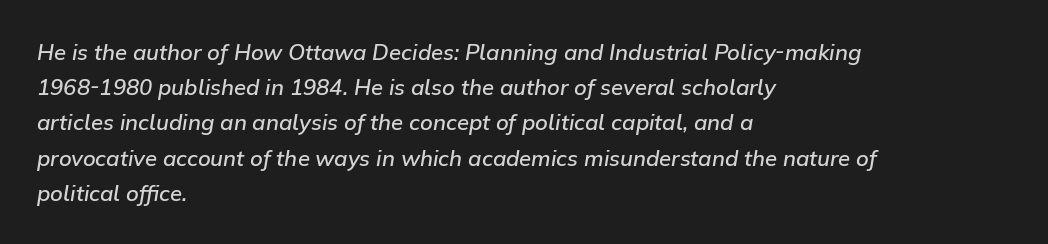
Q: Is the text bold? A: Semi-bold.
Q: Is the text italic (slanted)? A: Yes, it leans right by about 9 degrees.
Q: Is the text underlined? A: No.
Q: How is the paragraph aligned? A: Left-aligned.
Q: Is the spacing between letters normal or unusually wide? A: Normal.
Q: Is the spacing between lines tight, normal or loose? A: Normal.
